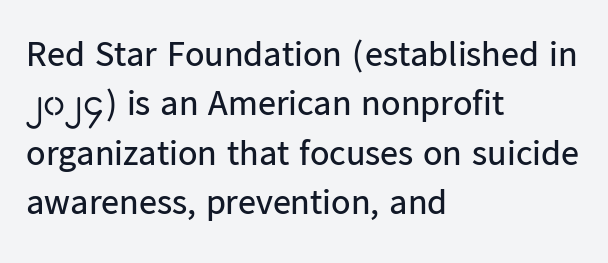
The image shows 36 px regular-weight sans-serif type, upright; set left-aligned, normal line spacing (1.37x), normal letter spacing, not underlined; low stroke contrast and a medium x-height.
